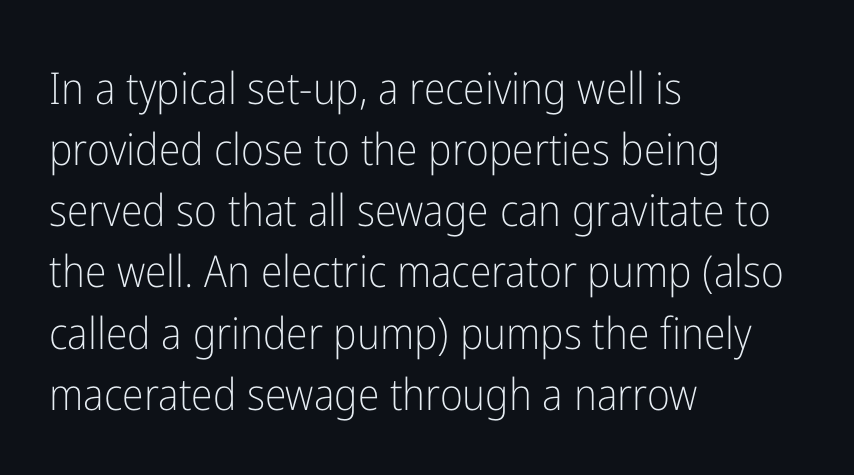
{"serif": "no", "italic": "no", "bold": "no", "weight": "light", "width": "condensed", "stroke_contrast": "low", "x_height": "medium", "monospaced": "no", "underline": "no", "align": "left", "line_spacing": "normal", "line_spacing_ratio": 1.39, "letter_spacing": "normal", "letter_spacing_em": 0.0, "glyph_px": 44}
